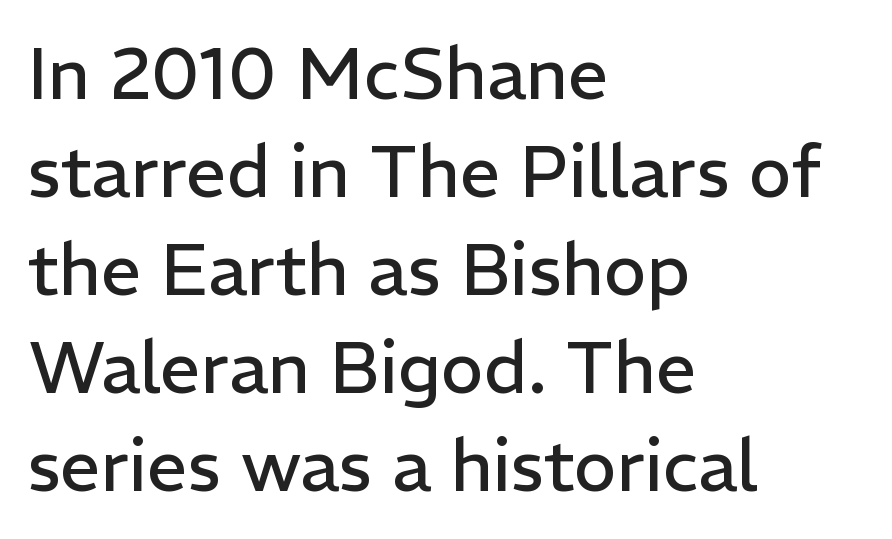
Q: Is the text bold? A: No.
Q: Is the text italic (slanted)? A: No, it is upright.
Q: Is the typeface a serif or a sans-serif typeface? A: Sans-serif.
Q: Is the text underlined? A: No.
Q: How is the paragraph aligned? A: Left-aligned.
Q: Is the spacing between letters normal or unusually wide? A: Normal.
Q: Is the spacing between lines tight, normal or loose? A: Normal.
Q: Width (condensed, normal, or wide)? A: Normal.
Q: Stroke contrast? A: Low.
Q: x-height? A: Medium.
Q: Monospaced? A: No.
